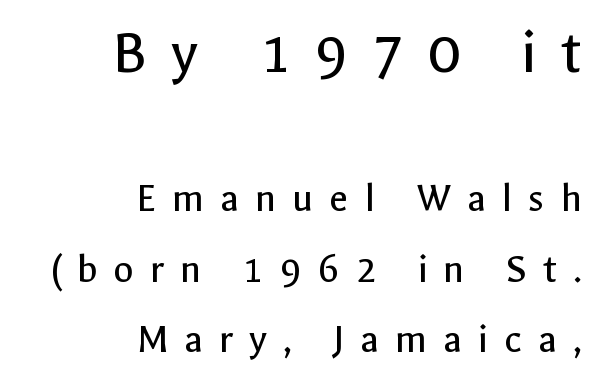
{"serif": "no", "italic": "no", "bold": "no", "weight": "regular", "width": "normal", "x_height": "medium", "monospaced": "no", "underline": "no", "align": "right", "line_spacing": "normal", "line_spacing_ratio": 1.68, "letter_spacing": "wide", "letter_spacing_em": 0.38, "larger_block": "first", "size_ratio": 1.5, "glyph_px": 63}
